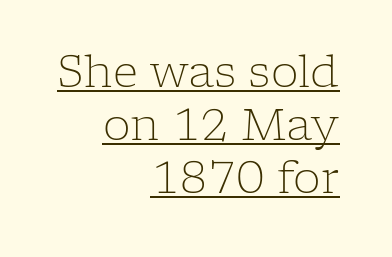
The image shows 44 px light serif type, upright; set right-aligned, line spacing 1.2x, normal letter spacing, underlined; low stroke contrast and a medium x-height.
